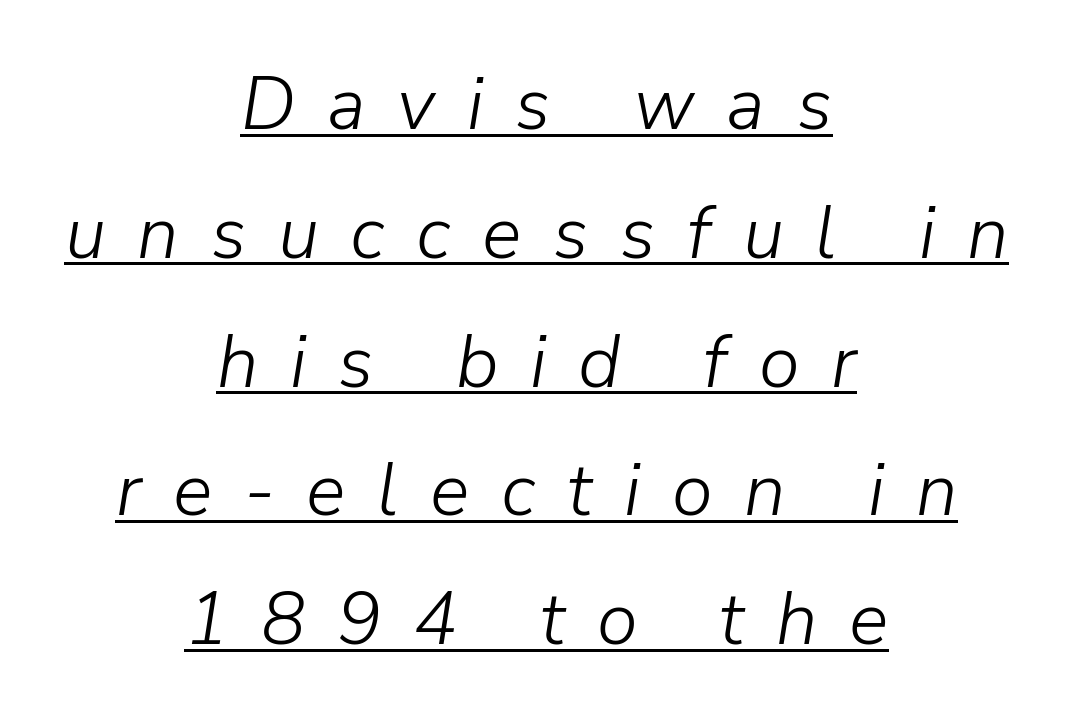
The image shows 74 px light type, italic (leaning right); set centered, line spacing 1.74x, unusually wide letter spacing (+0.43 em), underlined; low stroke contrast and a medium x-height.
